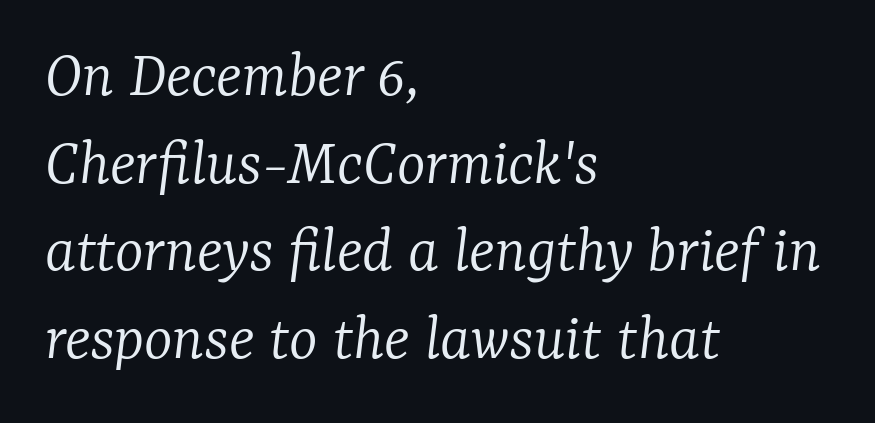
The image shows 68 px light serif type, italic (leaning right); set left-aligned, normal line spacing (1.29x), normal letter spacing, not underlined; low stroke contrast and a medium x-height.
